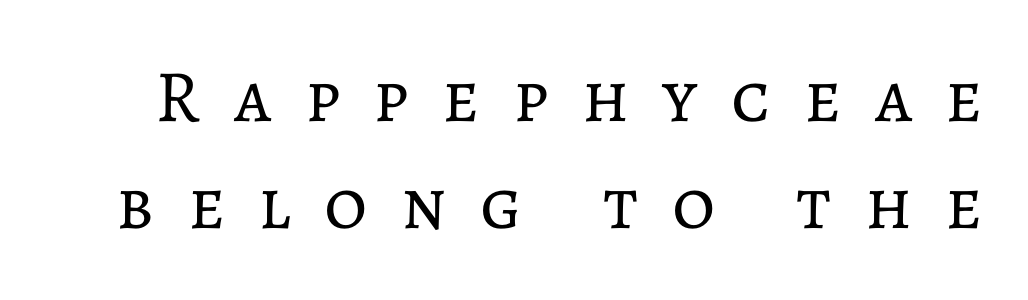
The letters stand upright; this is a roman face. Is the stroke heavy? The answer is a plain regular-or-lighter. Leading: standard. The gap between lines stays unmarked.
